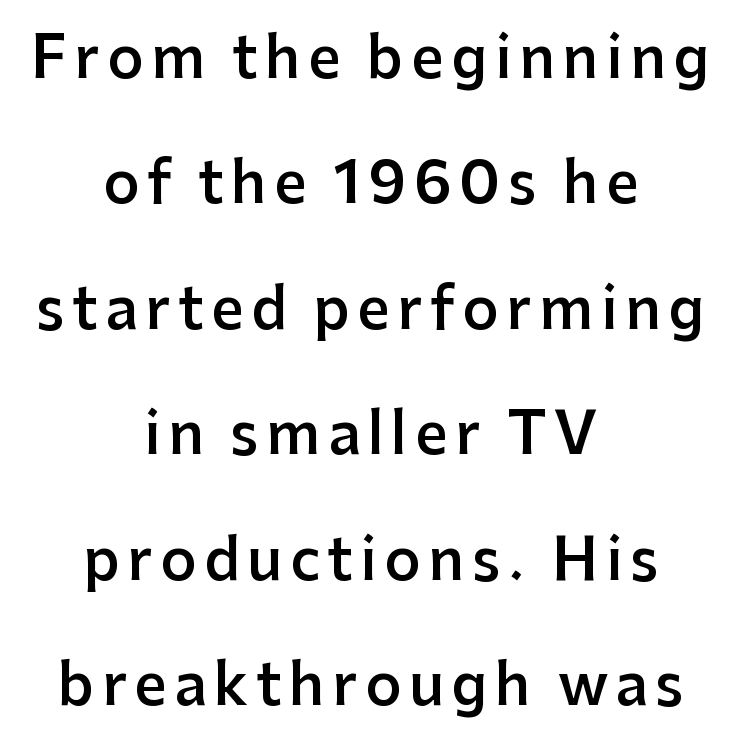
The image shows 57 px semibold sans-serif type, upright; set centered, loose line spacing (2.2x), not underlined; low stroke contrast and a medium x-height.
